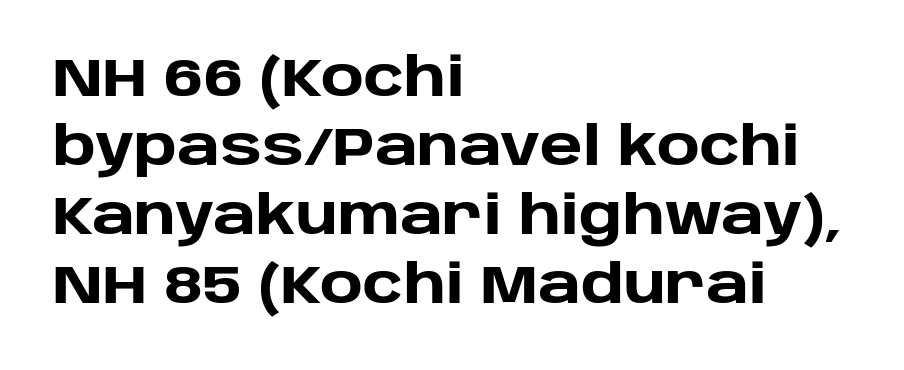
The image shows 54 px heavy sans-serif type, upright; set left-aligned, normal line spacing (1.28x), normal letter spacing, not underlined; low stroke contrast and a large x-height.
